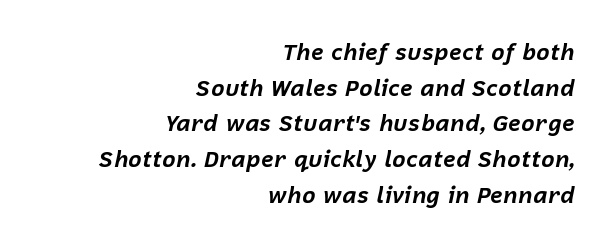
The image shows 23 px bold type, italic (leaning right); set right-aligned, normal line spacing (1.55x), normal letter spacing, not underlined.
